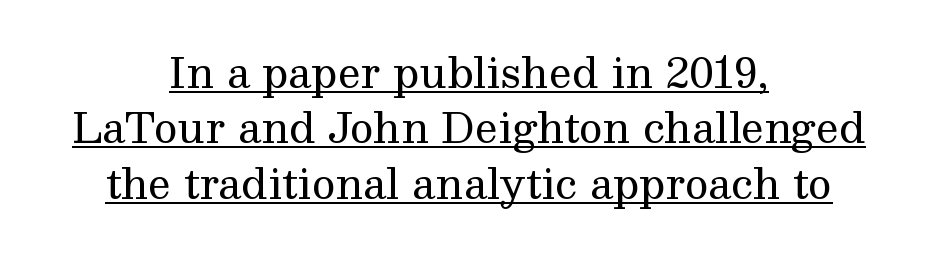
{"serif": "yes", "italic": "no", "bold": "no", "weight": "regular", "width": "normal", "stroke_contrast": "medium", "x_height": "medium", "monospaced": "no", "underline": "yes", "align": "center", "line_spacing": "normal", "line_spacing_ratio": 1.35, "letter_spacing": "normal", "letter_spacing_em": 0.0, "glyph_px": 41}
